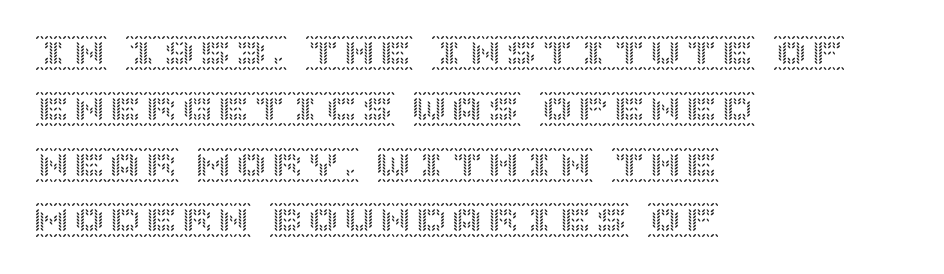
{"italic": "no", "width": "normal", "x_height": "large", "underline": "no", "align": "left", "line_spacing": "normal", "line_spacing_ratio": 1.55, "letter_spacing": "normal", "letter_spacing_em": 0.0, "glyph_px": 36}
